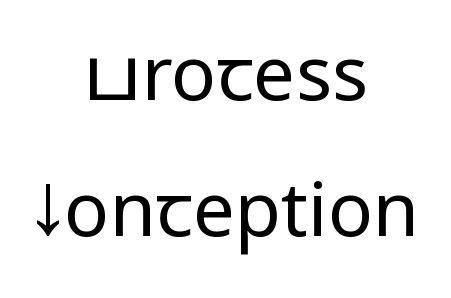
The image shows 75 px regular-weight, condensed sans-serif type, upright; set centered, line spacing 1.81x, normal letter spacing, not underlined; low stroke contrast.
